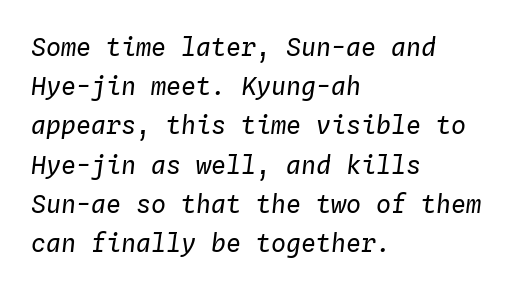
Q: Is the text bold? A: No.
Q: Is the text italic (slanted)? A: Yes, it leans right by about 4 degrees.
Q: Is the text underlined? A: No.
Q: How is the paragraph aligned? A: Left-aligned.
Q: Is the spacing between letters normal or unusually wide? A: Normal.
Q: Is the spacing between lines tight, normal or loose? A: Normal.
